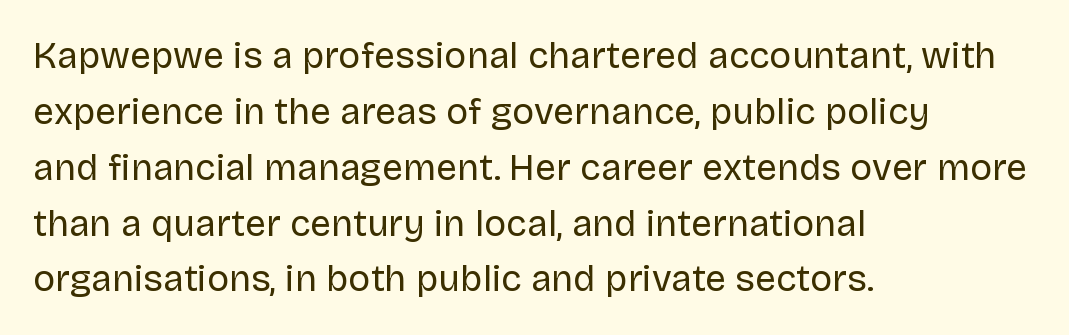
Any mark beneath the type? The region is blank. Posture: vertical. The face used here is proportionally spaced, like ordinary book or web type. Tracking here is standard; glyphs follow each other at the usual distance. The designer left line spacing at the default.
